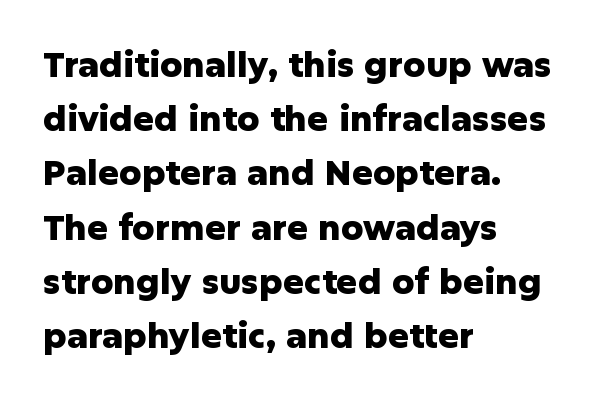
The image shows 35 px heavy sans-serif type, upright; set left-aligned, normal line spacing (1.55x), normal letter spacing, not underlined; low stroke contrast and a medium x-height.
